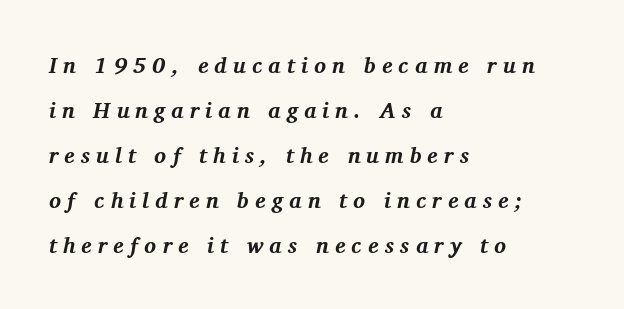
The image shows 22 px bold type, italic (leaning right); set left-aligned, loose line spacing (2.05x), unusually wide letter spacing (+0.28 em), not underlined.
